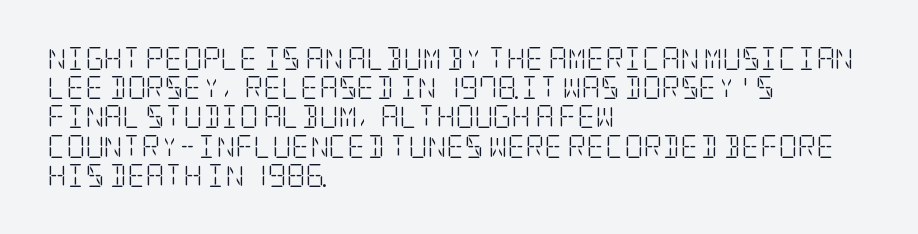
{"italic": "no", "bold": "no", "underline": "no", "align": "left", "line_spacing": "normal", "line_spacing_ratio": 1.27, "letter_spacing": "normal", "letter_spacing_em": 0.0, "glyph_px": 23}
